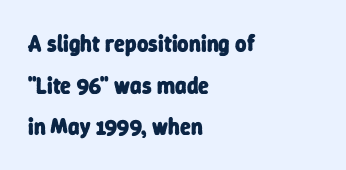
The image shows 22 px bold type; set left-aligned, line spacing 1.89x, normal letter spacing, not underlined.
